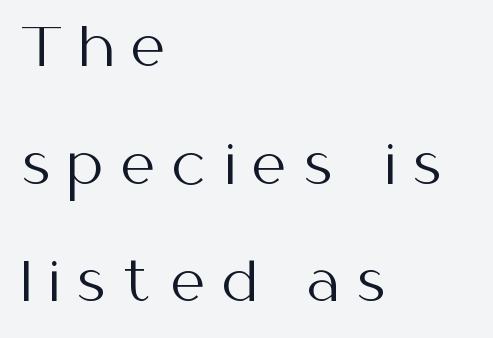
The image shows 53 px regular-weight sans-serif type, upright; set left-aligned, loose line spacing (2.22x), unusually wide letter spacing (+0.33 em), not underlined; medium stroke contrast and a medium x-height.
